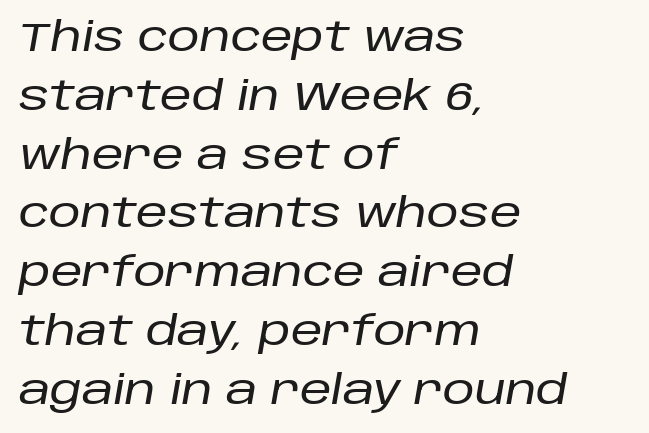
Line starts are locked; line ends wander. Varying glyph widths throughout — classic text-font behaviour. The axis of the letterforms is tilted away from vertical. Tracking value appears to be zero — textbook default spacing.
